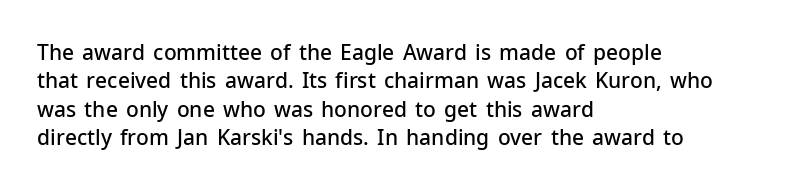
Q: Is the text bold? A: Semi-bold.
Q: Is the text italic (slanted)? A: No, it is upright.
Q: Is the text underlined? A: No.
Q: How is the paragraph aligned? A: Left-aligned.
Q: Is the spacing between letters normal or unusually wide? A: Normal.
Q: Is the spacing between lines tight, normal or loose? A: Normal.
